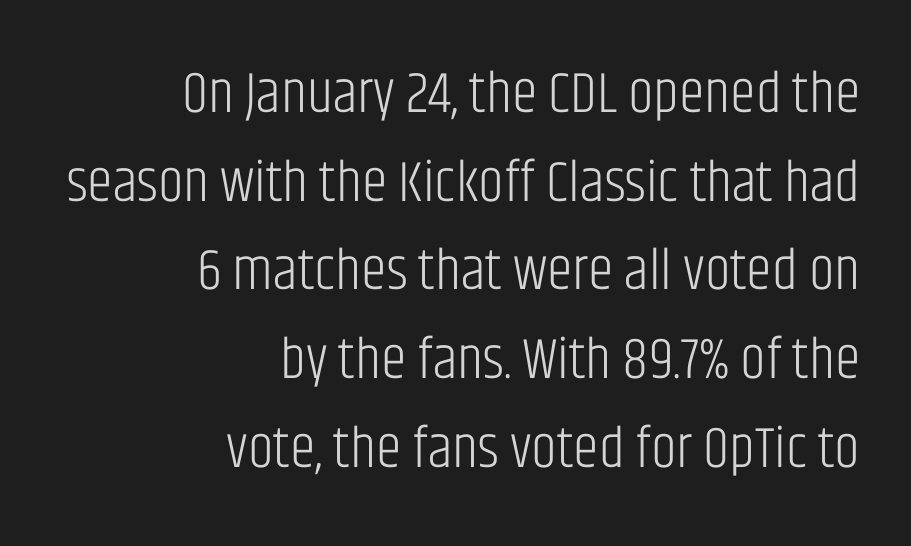
The image shows 58 px light, condensed sans-serif type, upright; set right-aligned, normal line spacing (1.53x), normal letter spacing, not underlined; low stroke contrast and a large x-height.
